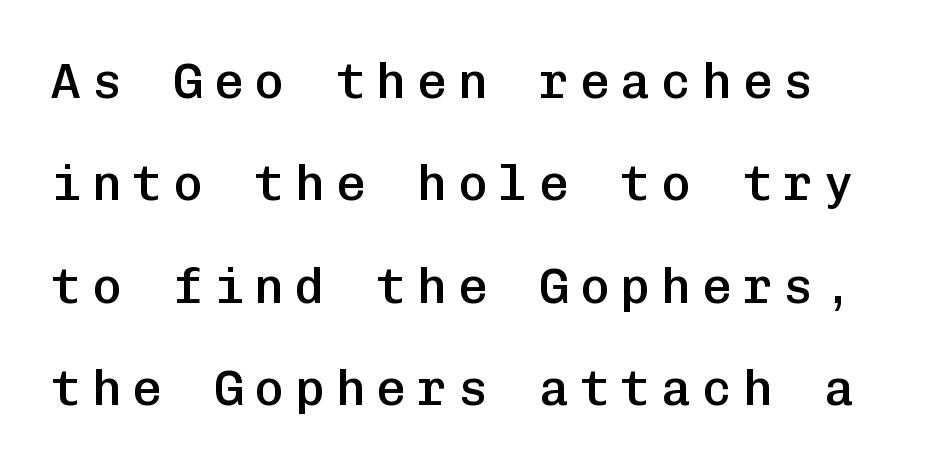
{"serif": "no", "italic": "no", "bold": "semi", "weight": "semibold", "width": "normal", "stroke_contrast": "low", "x_height": "medium", "monospaced": "yes", "underline": "no", "line_spacing": "loose", "line_spacing_ratio": 2.09, "letter_spacing": "wide", "letter_spacing_em": 0.23, "glyph_px": 49}
